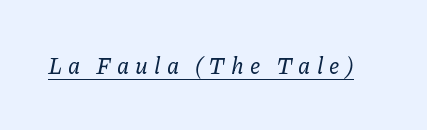
{"italic": "yes", "lean": "right", "slant_degrees": 11, "underline": "yes", "letter_spacing": "wide", "letter_spacing_em": 0.26, "glyph_px": 23}
